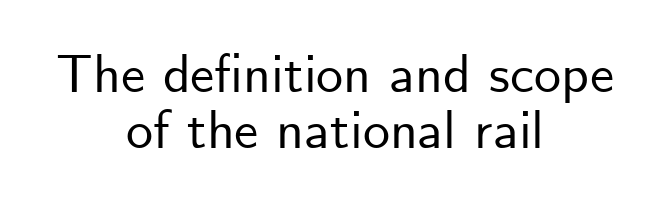
Teacher's note: observe the equal gaps on both sides — that is centered alignment. Varying glyph widths throughout — classic text-font behaviour. Check under the words: just untouched page. No feet cap the strokes, marking this as sans-serif type. The rendering keeps characters at their native spacing. Unlike italic type, these characters show no tilt at all.
